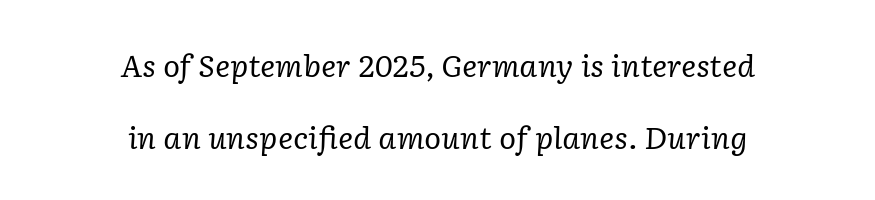
The image shows 29 px regular-weight serif type, italic (leaning right); set centered, loose line spacing (2.47x), normal letter spacing, not underlined; low stroke contrast and a medium x-height.
